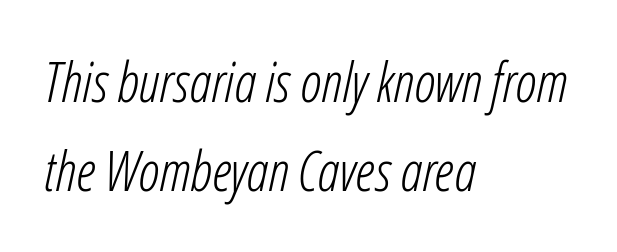
{"italic": "yes", "lean": "right", "slant_degrees": 12, "bold": "no", "weight": "light", "width": "condensed", "stroke_contrast": "low", "x_height": "medium", "monospaced": "no", "underline": "no", "align": "left", "line_spacing": "normal", "line_spacing_ratio": 1.62, "letter_spacing": "normal", "letter_spacing_em": 0.0, "glyph_px": 55}
